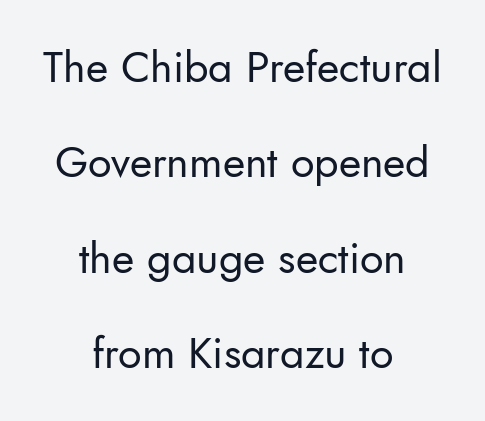
{"serif": "no", "italic": "no", "bold": "no", "weight": "regular", "width": "normal", "stroke_contrast": "low", "x_height": "small", "monospaced": "no", "underline": "no", "align": "center", "line_spacing": "loose", "line_spacing_ratio": 2.22, "letter_spacing": "normal", "letter_spacing_em": 0.0, "glyph_px": 43}
